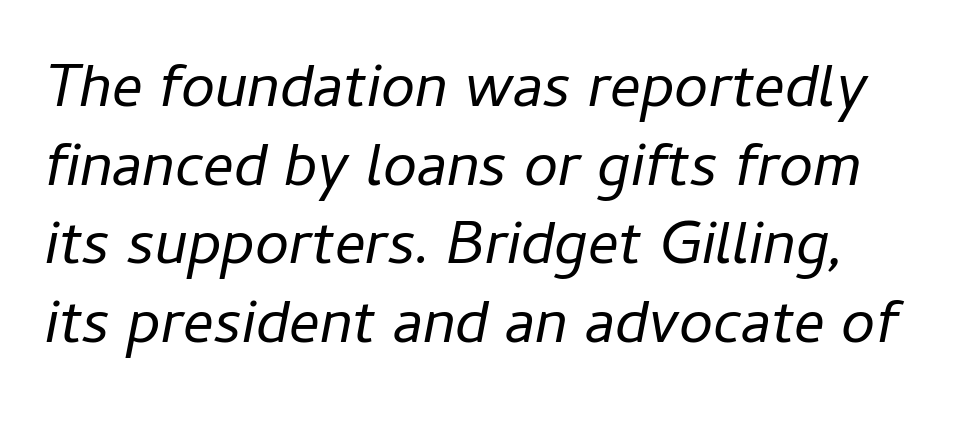
{"italic": "yes", "lean": "right", "slant_degrees": 11, "bold": "no", "weight": "regular", "width": "normal", "stroke_contrast": "low", "x_height": "medium", "monospaced": "no", "underline": "no", "line_spacing": "normal", "line_spacing_ratio": 1.29, "letter_spacing": "normal", "letter_spacing_em": 0.0, "glyph_px": 61}
